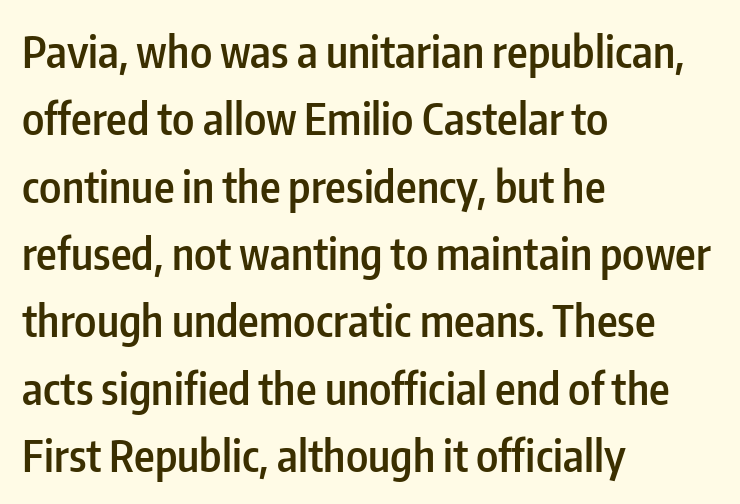
The image shows 44 px semibold, condensed sans-serif type, upright; set left-aligned, normal line spacing (1.53x), normal letter spacing, not underlined; low stroke contrast and a medium x-height.
